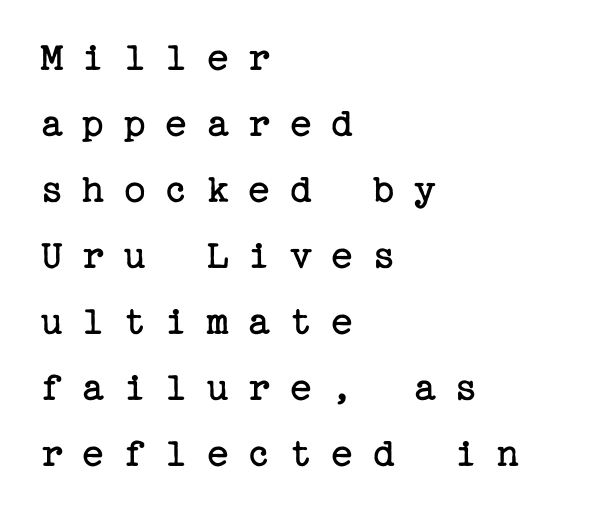
The image shows 42 px regular-weight serif type, upright; set left-aligned, normal line spacing (1.57x), unusually wide letter spacing (+0.44 em), not underlined; low stroke contrast and a medium x-height.
